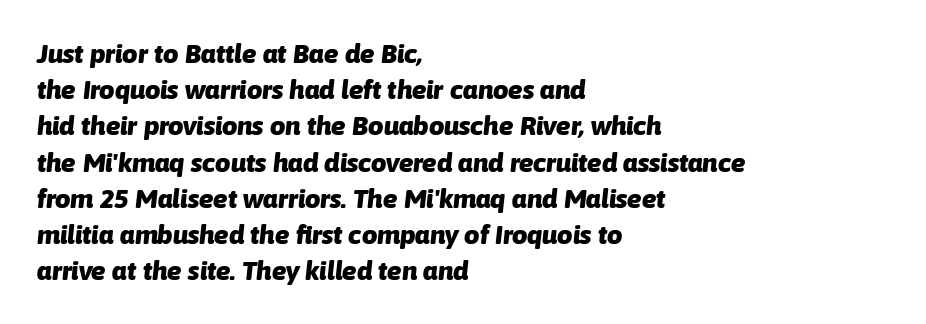
{"italic": "yes", "lean": "right", "slant_degrees": 6, "bold": "yes", "underline": "no", "align": "left", "line_spacing": "normal", "line_spacing_ratio": 1.34, "letter_spacing": "normal", "letter_spacing_em": 0.0, "glyph_px": 27}
